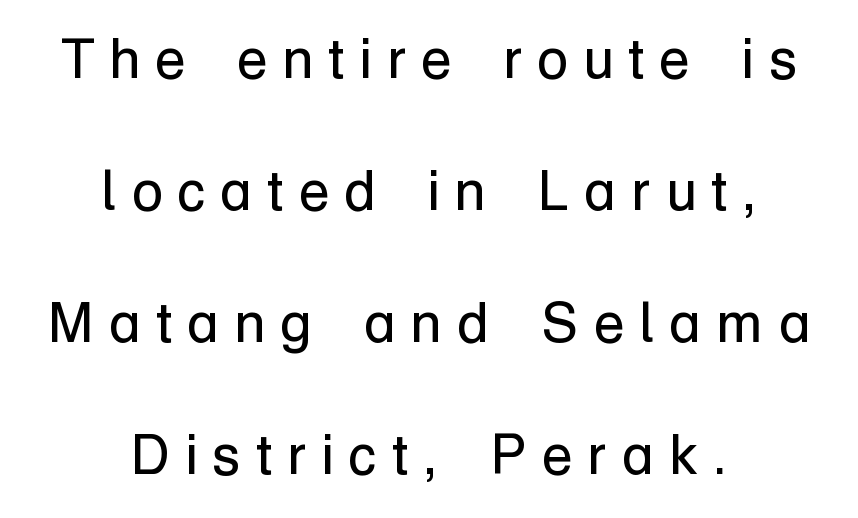
Q: Is the text bold? A: No.
Q: Is the text italic (slanted)? A: No, it is upright.
Q: Is the typeface a serif or a sans-serif typeface? A: Sans-serif.
Q: Is the text underlined? A: No.
Q: How is the paragraph aligned? A: Centered.
Q: Is the spacing between letters normal or unusually wide? A: Unusually wide.
Q: Is the spacing between lines tight, normal or loose? A: Loose.
Q: Width (condensed, normal, or wide)? A: Normal.
Q: Stroke contrast? A: Low.
Q: x-height? A: Medium.
Q: Monospaced? A: No.
